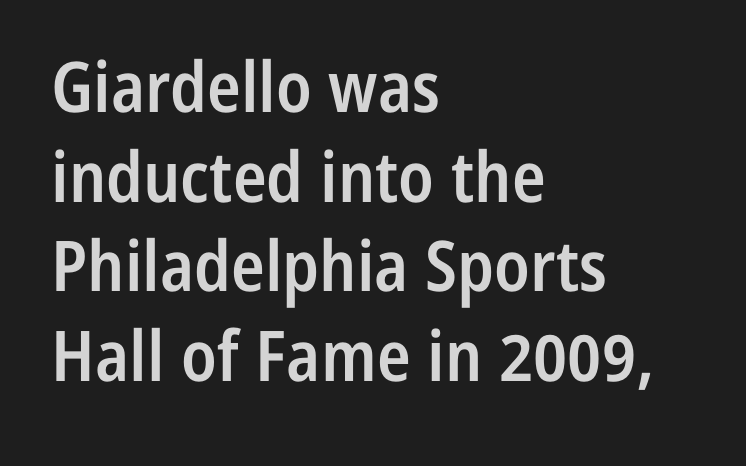
The passage shown has conventional tracking throughout. The face used here is proportionally spaced, like ordinary book or web type. A student would call this left alignment; a typographer would say flush left, rag right. A typesetter would call this leading conventional body-copy spacing. Are there feet on the stems? There aren't — it's a sans.
